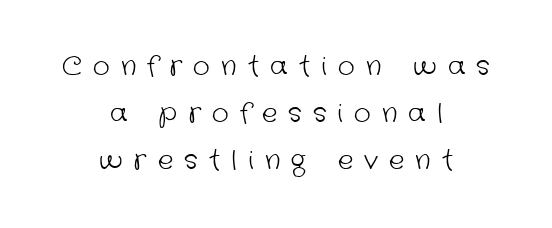
Q: Is the text bold? A: No.
Q: Is the text underlined? A: No.
Q: How is the paragraph aligned? A: Centered.
Q: Is the spacing between letters normal or unusually wide? A: Unusually wide.
